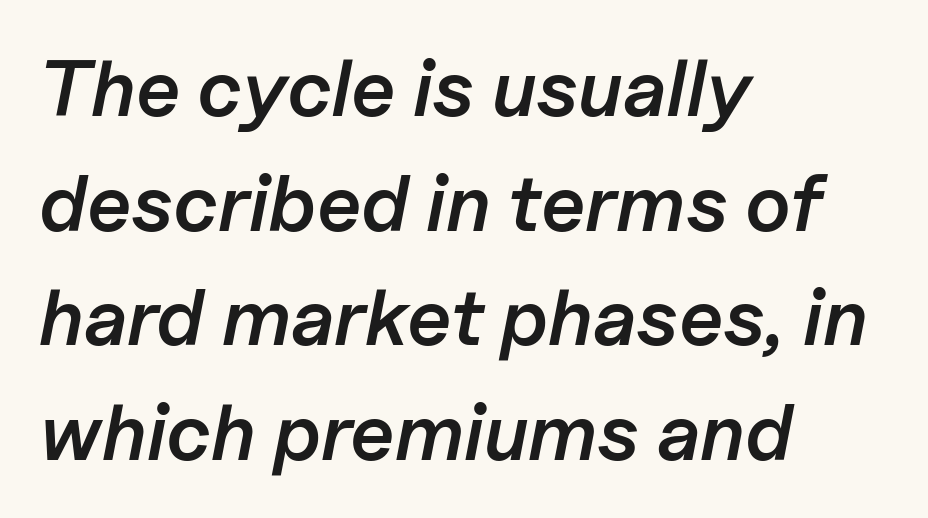
The image shows 79 px semibold type, italic (leaning right); set left-aligned, normal line spacing (1.45x), normal letter spacing, not underlined; low stroke contrast and a medium x-height.
